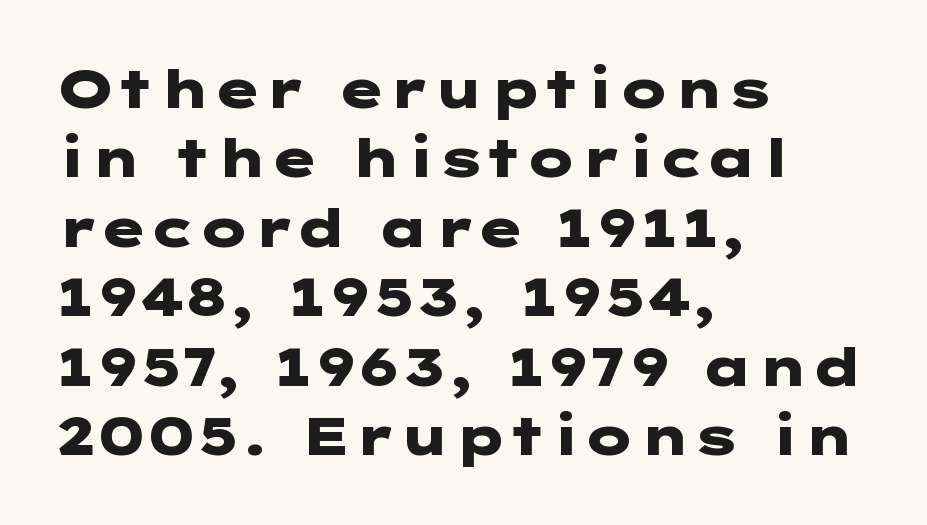
The image shows 53 px heavy, wide sans-serif type, upright; set left-aligned, normal line spacing (1.31x), normal letter spacing, not underlined; low stroke contrast and a medium x-height.
